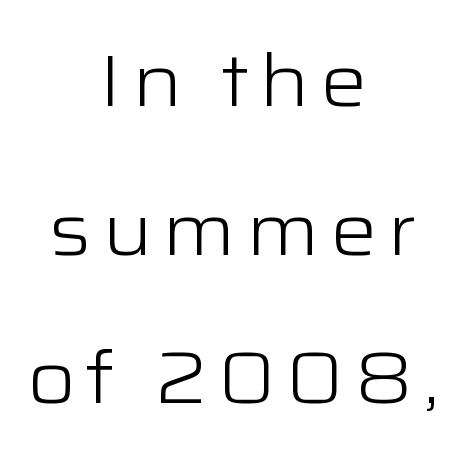
Q: Is the text bold? A: No.
Q: Is the text italic (slanted)? A: No, it is upright.
Q: Is the typeface a serif or a sans-serif typeface? A: Sans-serif.
Q: Is the text underlined? A: No.
Q: How is the paragraph aligned? A: Centered.
Q: Is the spacing between lines tight, normal or loose? A: Loose.
Q: Width (condensed, normal, or wide)? A: Wide.
Q: Stroke contrast? A: Low.
Q: x-height? A: Medium.
Q: Monospaced? A: No.
